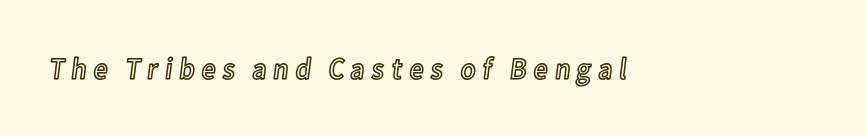
This sample has the flowing, uneven cadence of proportional lettering. The strip under each line holds only bare page.
